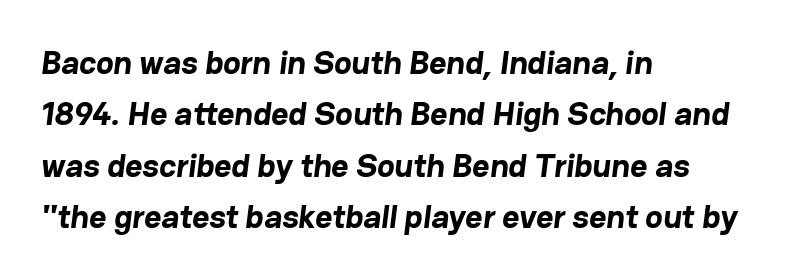
Examine the stroke ends and you'll find no serifs. This sample uses plain, unmodified letter spacing. A typesetter would call this proportional, since set widths differ per character. Does the leading feel generous? No, just average.
